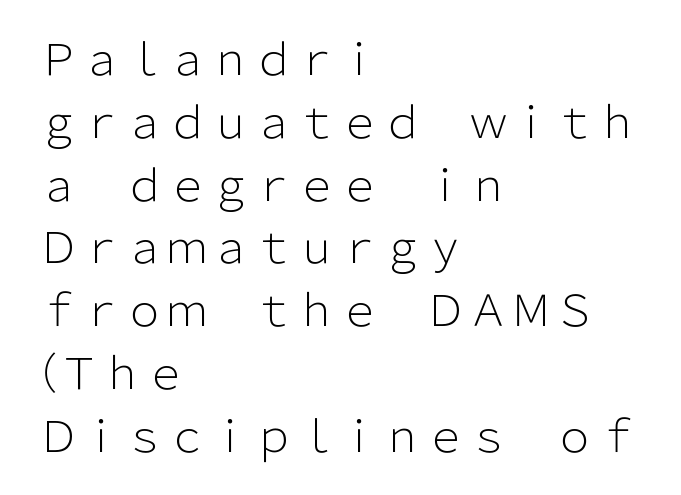
The image shows 43 px light sans-serif type, upright; set left-aligned, normal line spacing (1.46x), normal letter spacing, not underlined; low stroke contrast and a medium x-height.
